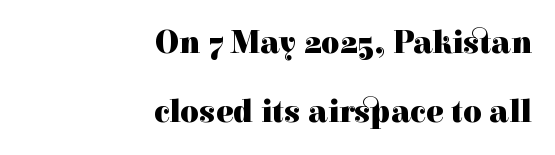
Q: Is the text bold? A: Yes.
Q: Is the text italic (slanted)? A: No, it is upright.
Q: Is the typeface a serif or a sans-serif typeface? A: Serif.
Q: Is the text underlined? A: No.
Q: How is the paragraph aligned? A: Right-aligned.
Q: Is the spacing between letters normal or unusually wide? A: Normal.
Q: Is the spacing between lines tight, normal or loose? A: Loose.
Q: Width (condensed, normal, or wide)? A: Normal.
Q: x-height? A: Medium.
Q: Monospaced? A: No.
